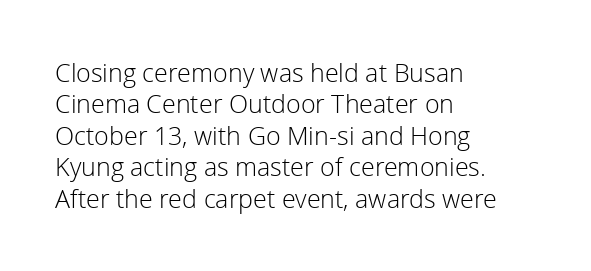
No letter is thick-stroked: the sample isn't bold. This is roman type, the default non-slanted kind. One glance says typical: line gaps are just what's usual. Plain, unruled lines of type. This sample is left-justified, so line endings fall wherever the words run out.
